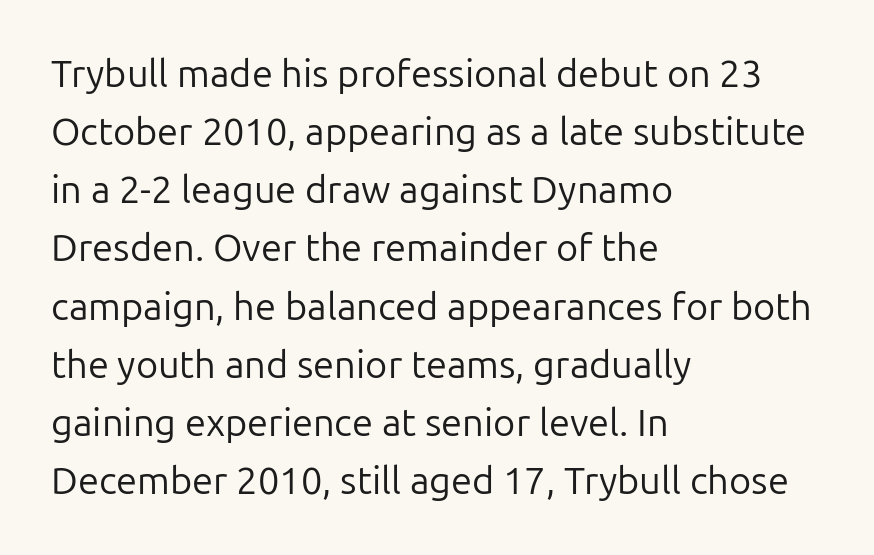
{"serif": "no", "italic": "no", "bold": "no", "weight": "regular", "width": "normal", "stroke_contrast": "low", "x_height": "medium", "monospaced": "no", "underline": "no", "align": "left", "line_spacing": "normal", "line_spacing_ratio": 1.53, "letter_spacing": "normal", "letter_spacing_em": 0.0, "glyph_px": 38}
